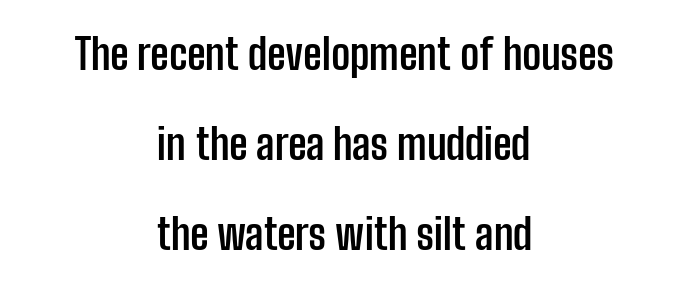
Every character sits straight up, as roman type does. Leading is clearly above the norm, producing a sparse column. In terms of letterform style, serifs are entirely absent. The zone under the glyphs is completely vacant. Heft: maximum for text — a bold.
